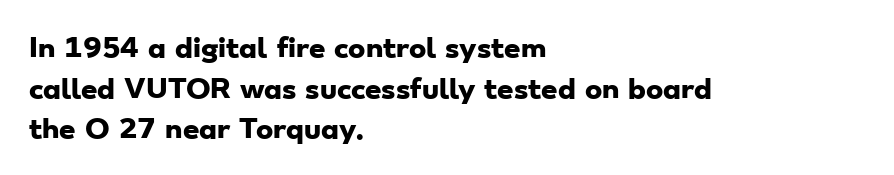
Q: Is the text bold? A: Yes.
Q: Is the text underlined? A: No.
Q: How is the paragraph aligned? A: Left-aligned.
Q: Is the spacing between letters normal or unusually wide? A: Normal.
Q: Is the spacing between lines tight, normal or loose? A: Normal.
